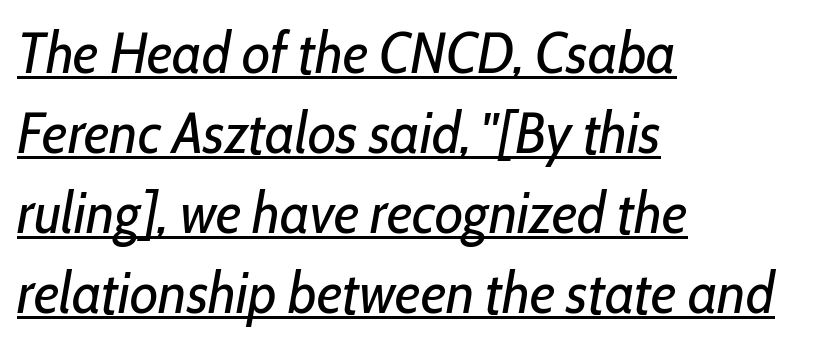
The image shows 58 px regular-weight, condensed type, italic (leaning right); set left-aligned, normal line spacing (1.38x), normal letter spacing, underlined; low stroke contrast and a medium x-height.
